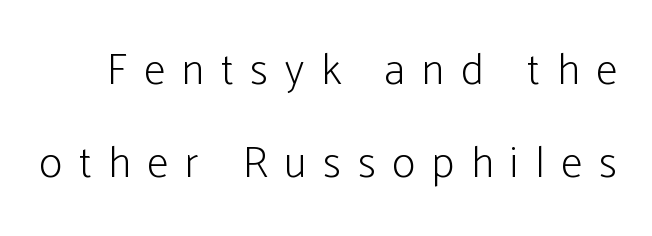
Q: Is the text bold? A: No.
Q: Is the text italic (slanted)? A: No, it is upright.
Q: Is the typeface a serif or a sans-serif typeface? A: Sans-serif.
Q: Is the text underlined? A: No.
Q: Is the spacing between letters normal or unusually wide? A: Unusually wide.
Q: Is the spacing between lines tight, normal or loose? A: Loose.
Q: Width (condensed, normal, or wide)? A: Condensed.
Q: Stroke contrast? A: Low.
Q: x-height? A: Medium.
Q: Monospaced? A: No.
